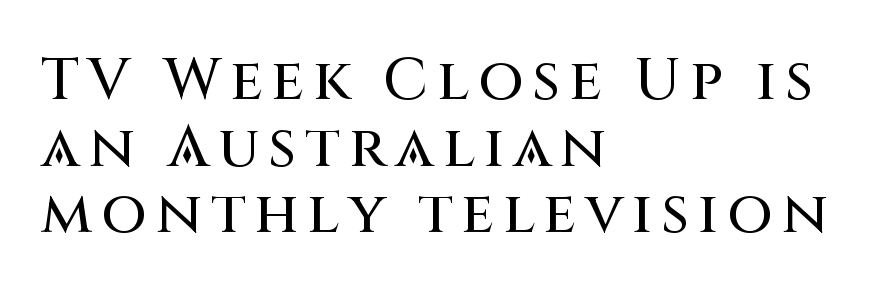
Rendered with straight, roman letterforms. The foot of each line stays bare and open. Character widths vary here, with narrow letters taking less room than wide ones. Vertically, the passage feels compressed, each row crowding the next. Unlike a traditional serif, this face leaves its strokes unadorned.
